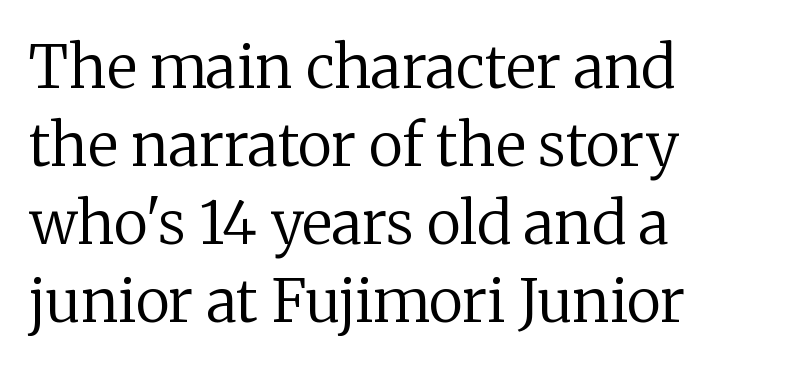
Q: Is the text bold? A: No.
Q: Is the text italic (slanted)? A: No, it is upright.
Q: Is the typeface a serif or a sans-serif typeface? A: Serif.
Q: Is the text underlined? A: No.
Q: How is the paragraph aligned? A: Left-aligned.
Q: Is the spacing between letters normal or unusually wide? A: Normal.
Q: Is the spacing between lines tight, normal or loose? A: Normal.
Q: Width (condensed, normal, or wide)? A: Normal.
Q: Stroke contrast? A: Low.
Q: x-height? A: Medium.
Q: Monospaced? A: No.
